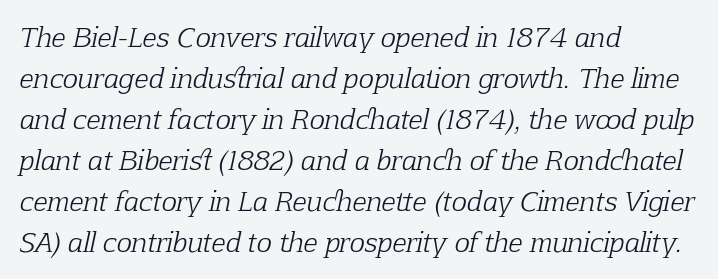
In terms of leading, this rendering sits right in the middle. The glyphs look as if they've been sheared to an angle. Typeset ragged right — the left edge is the straight one. The cut favours lightness, reaching ordinary text weight at its darkest. Quick note: underline off.
